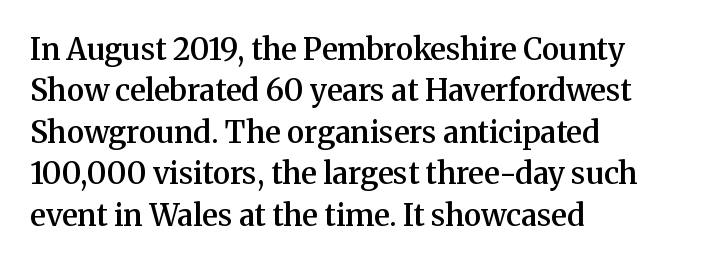
The image shows 30 px semibold serif type, upright; set left-aligned, normal line spacing (1.38x), normal letter spacing, not underlined; medium stroke contrast and a medium x-height.
